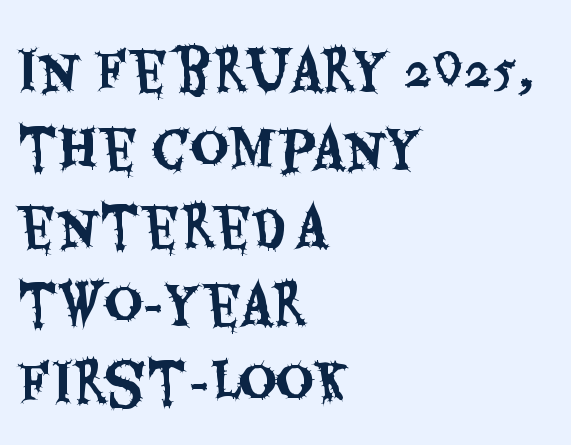
{"serif": "no", "italic": "no", "width": "condensed", "stroke_contrast": "medium", "x_height": "large", "monospaced": "no", "underline": "no", "align": "left", "line_spacing": "normal", "line_spacing_ratio": 1.47, "letter_spacing": "normal", "letter_spacing_em": 0.0, "glyph_px": 53}
